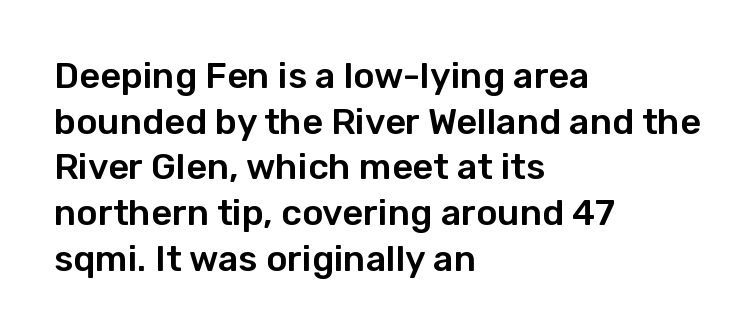
Q: Is the text italic (slanted)? A: No, it is upright.
Q: Is the typeface a serif or a sans-serif typeface? A: Sans-serif.
Q: Is the text underlined? A: No.
Q: How is the paragraph aligned? A: Left-aligned.
Q: Is the spacing between letters normal or unusually wide? A: Normal.
Q: Is the spacing between lines tight, normal or loose? A: Normal.
Q: Width (condensed, normal, or wide)? A: Normal.
Q: Stroke contrast? A: Low.
Q: x-height? A: Medium.
Q: Monospaced? A: No.
